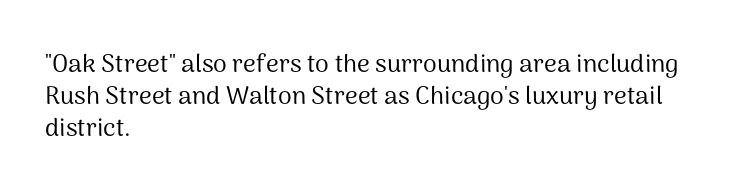
{"italic": "no", "bold": "no", "underline": "no", "align": "left", "line_spacing": "normal", "line_spacing_ratio": 1.29, "letter_spacing": "normal", "letter_spacing_em": 0.0, "glyph_px": 25}
